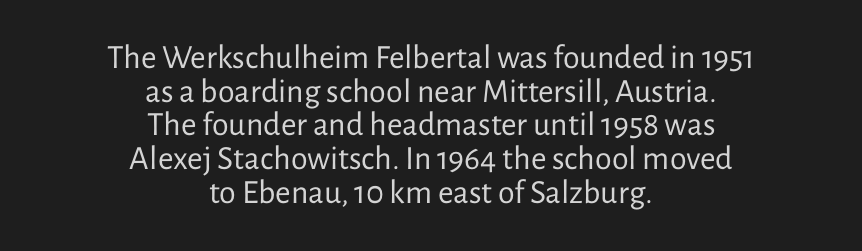
The image shows 34 px regular-weight sans-serif type, upright; set centered, tight line spacing (0.99x), normal letter spacing, not underlined; low stroke contrast and a medium x-height.
